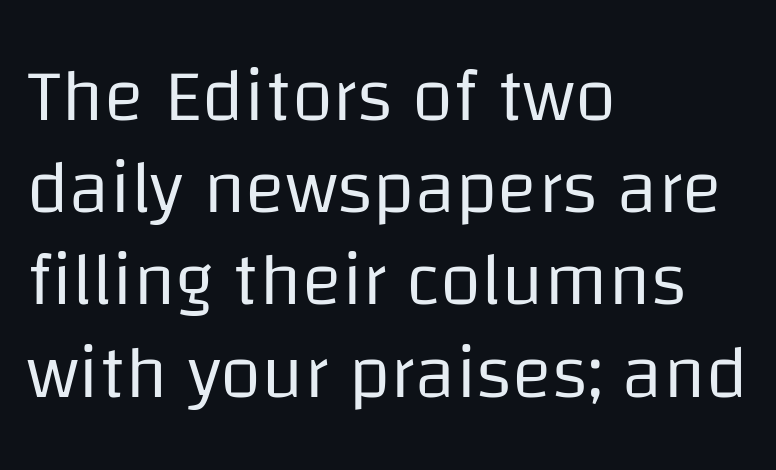
This sample uses a sans-serif face. Underlining? Definitely not there. Quick note: not italic, upright. The letters advance in unequal steps, a hallmark of proportional type. The paragraph has a hard left edge and a soft right edge. Summary of weight: not heavy and not bold.
